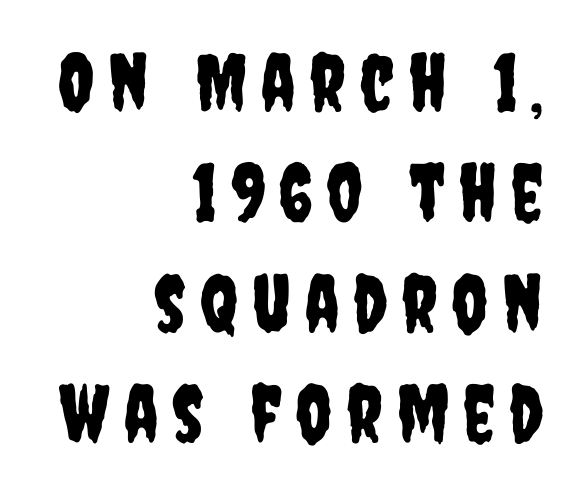
Q: Is the text italic (slanted)? A: No, it is upright.
Q: Is the typeface a serif or a sans-serif typeface? A: Sans-serif.
Q: Is the text underlined? A: No.
Q: How is the paragraph aligned? A: Right-aligned.
Q: Is the spacing between lines tight, normal or loose? A: Normal.
Q: Width (condensed, normal, or wide)? A: Condensed.
Q: Stroke contrast? A: Low.
Q: x-height? A: Large.
Q: Monospaced? A: No.
